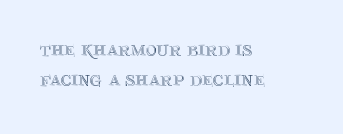
The image shows 21 px text type, upright; set left-aligned, normal line spacing (1.41x), normal letter spacing, not underlined.
